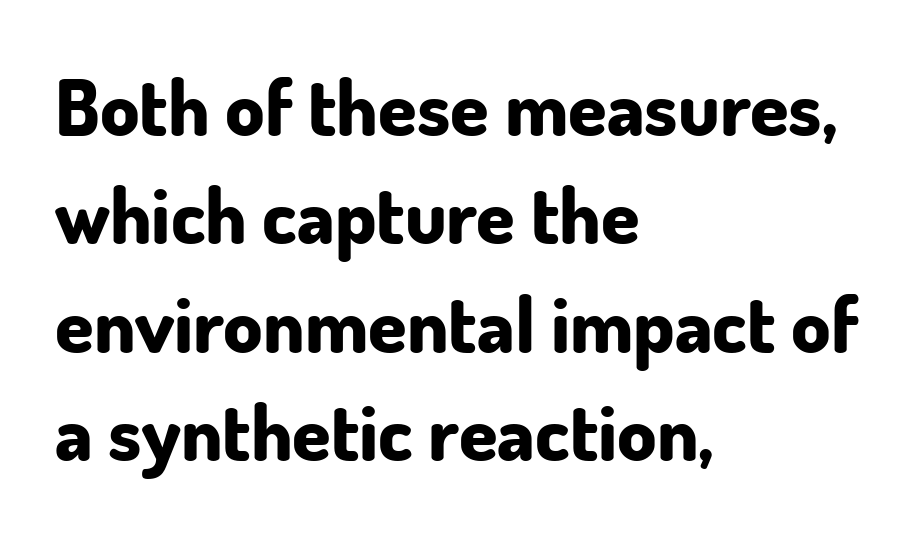
The image shows 78 px bold sans-serif type, upright; set left-aligned, normal line spacing (1.39x), normal letter spacing, not underlined; low stroke contrast and a small x-height.
